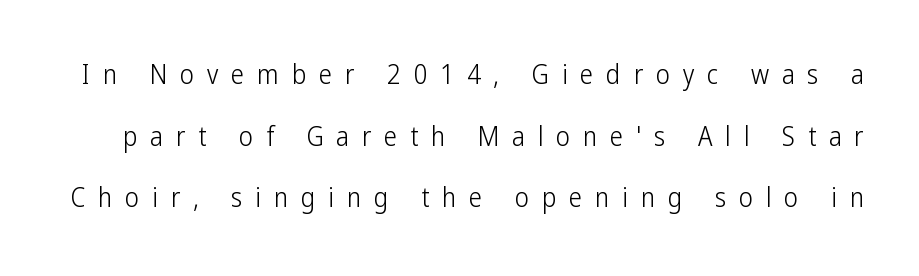
{"italic": "no", "bold": "no", "underline": "no", "line_spacing": "loose", "line_spacing_ratio": 2.28, "letter_spacing": "wide", "letter_spacing_em": 0.47, "glyph_px": 27}
